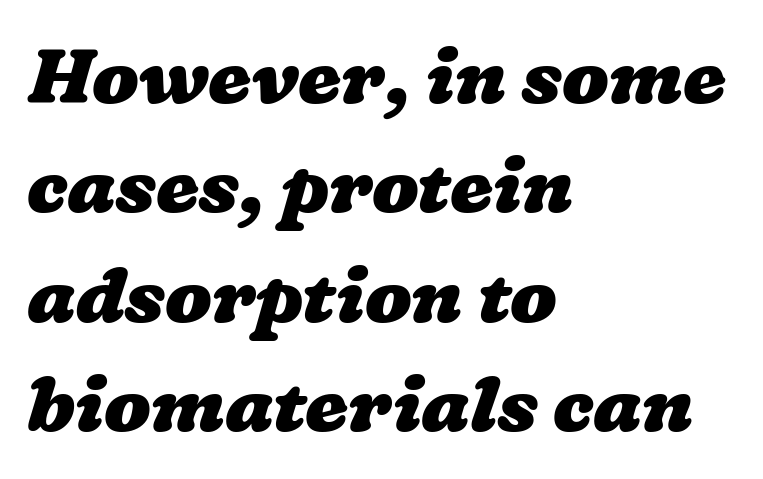
The area under the type is left untouched. Think of a printed novel: that variable character pitch is what you see here. The font is running at its bold setting. Is there much room between lines? A standard amount, neither cramped nor airy. Spacing between characters is what you'd get straight out of the box. The lines in this sample share a left origin and differ only in where they stop.
